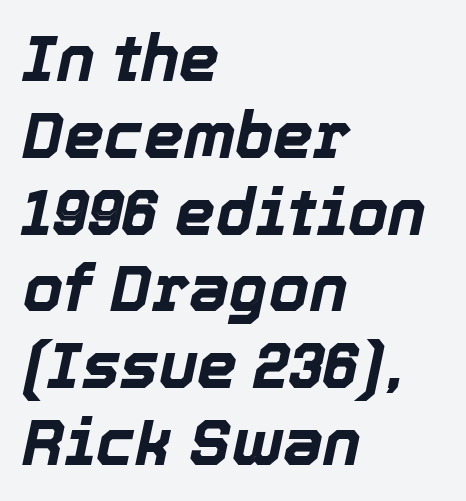
Q: Is the text bold? A: Yes.
Q: Is the text italic (slanted)? A: Yes, it leans right by about 12 degrees.
Q: Is the text underlined? A: No.
Q: How is the paragraph aligned? A: Left-aligned.
Q: Is the spacing between letters normal or unusually wide? A: Normal.
Q: Width (condensed, normal, or wide)? A: Normal.
Q: x-height? A: Medium.
Q: Monospaced? A: No.
